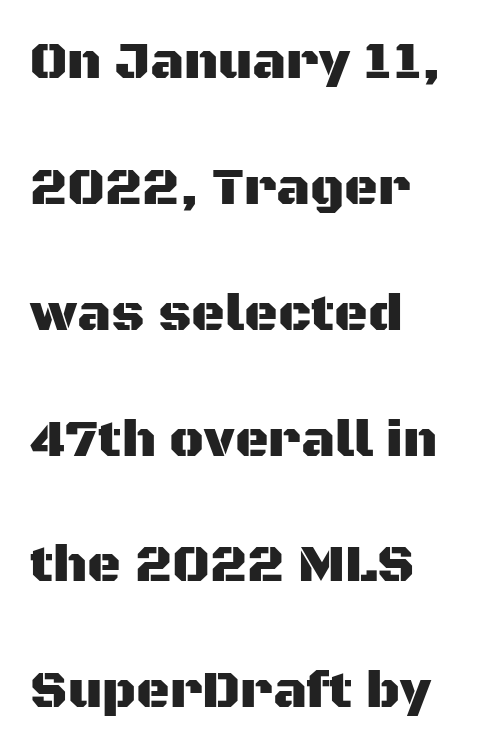
The image shows 52 px sans-serif type, upright; set left-aligned, loose line spacing (2.42x), normal letter spacing, not underlined; medium stroke contrast and a large x-height.
